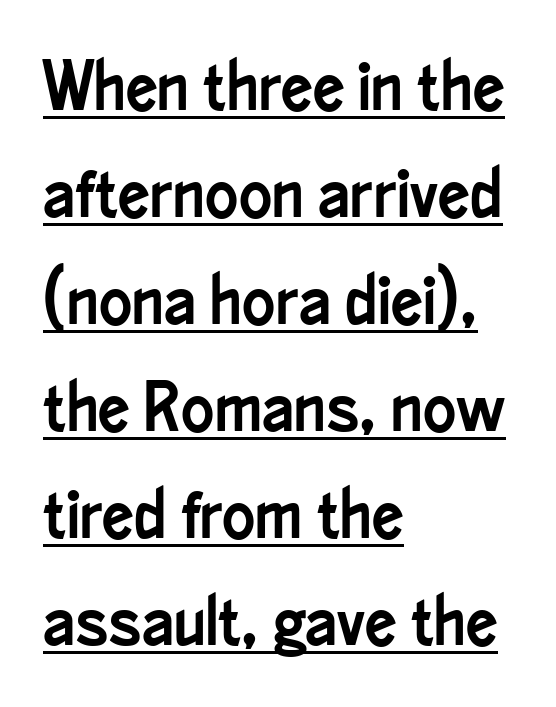
The image shows 70 px condensed sans-serif type, upright; set left-aligned, normal line spacing (1.53x), normal letter spacing, underlined; low stroke contrast and a small x-height.
